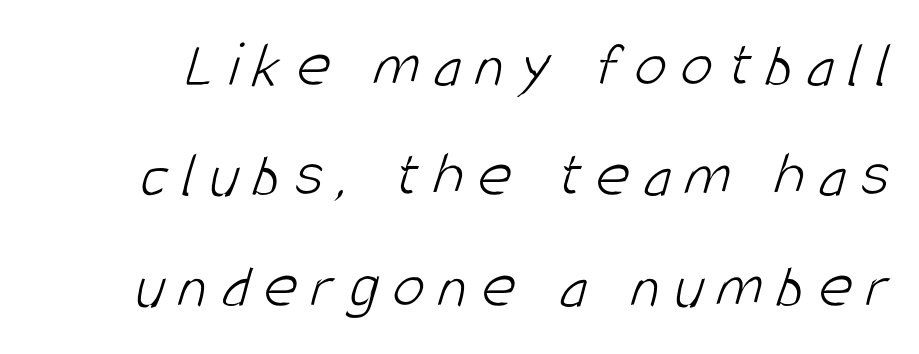
Q: Is the text bold? A: No.
Q: Is the typeface a serif or a sans-serif typeface? A: Sans-serif.
Q: Is the text underlined? A: No.
Q: Is the spacing between letters normal or unusually wide? A: Unusually wide.
Q: Is the spacing between lines tight, normal or loose? A: Normal.
Q: Width (condensed, normal, or wide)? A: Condensed.
Q: Stroke contrast? A: Low.
Q: x-height? A: Large.
Q: Monospaced? A: No.
